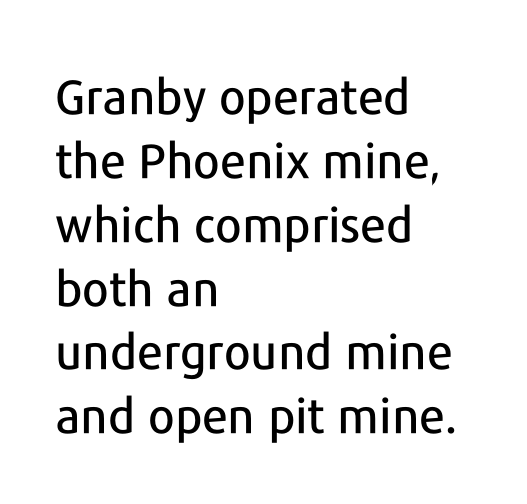
{"serif": "no", "italic": "no", "width": "normal", "stroke_contrast": "low", "x_height": "medium", "monospaced": "no", "underline": "no", "align": "left", "line_spacing": "normal", "line_spacing_ratio": 1.33, "letter_spacing": "normal", "letter_spacing_em": 0.0, "glyph_px": 48}
